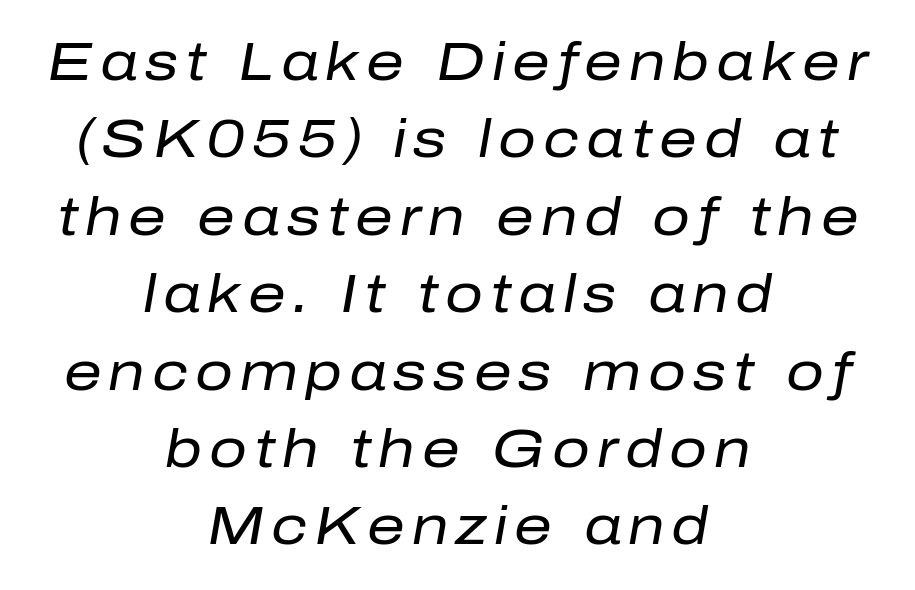
Q: Is the text bold? A: No.
Q: Is the text italic (slanted)? A: Yes, it leans right by about 10 degrees.
Q: Is the text underlined? A: No.
Q: How is the paragraph aligned? A: Centered.
Q: Is the spacing between lines tight, normal or loose? A: Normal.
Q: Width (condensed, normal, or wide)? A: Normal.
Q: Stroke contrast? A: Low.
Q: x-height? A: Medium.
Q: Monospaced? A: No.
